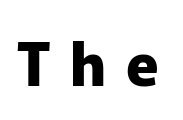
When letters stand straight like this, we call the style roman or upright. Characters follow at a spacing far wider than the type designer built in. Character widths vary here, with narrow letters taking less room than wide ones. Bold? Absolutely — the strokes are thick and heavy.
